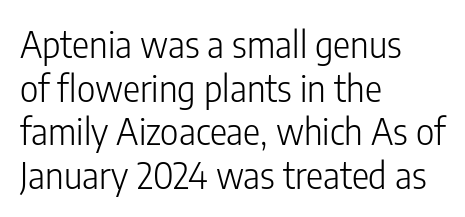
No heavy texture on the line: the type isn't bold. This sample has the flowing, uneven cadence of proportional lettering. This sample uses an upright cut, with every glyph sitting square on the baseline. What kind of face is this? One without serifs — a sans. A bare baseline throughout the passage.
